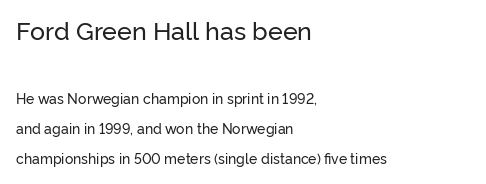
Q: Is the text italic (slanted)? A: No, it is upright.
Q: Is the text underlined? A: No.
Q: How is the paragraph aligned? A: Left-aligned.
Q: Is the spacing between letters normal or unusually wide? A: Normal.
Q: Is the spacing between lines tight, normal or loose? A: Loose.
Q: Which block of text is set in a larger size, the first (top) or the second (bottom)? A: The first (top) one.
